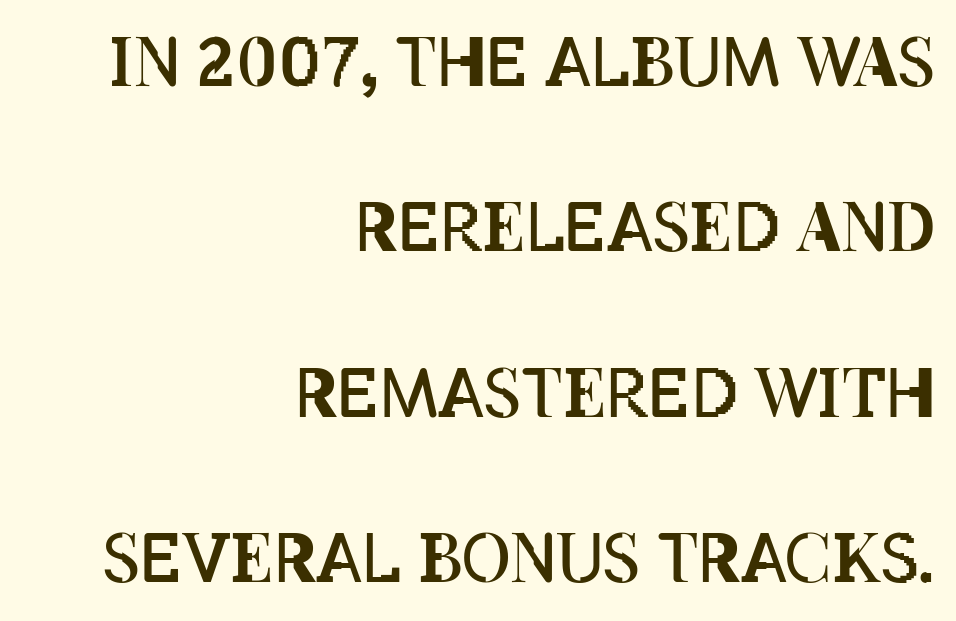
The image shows 67 px regular-weight, condensed type, upright; set right-aligned, loose line spacing (2.47x), normal letter spacing, not underlined; low stroke contrast and a large x-height.
